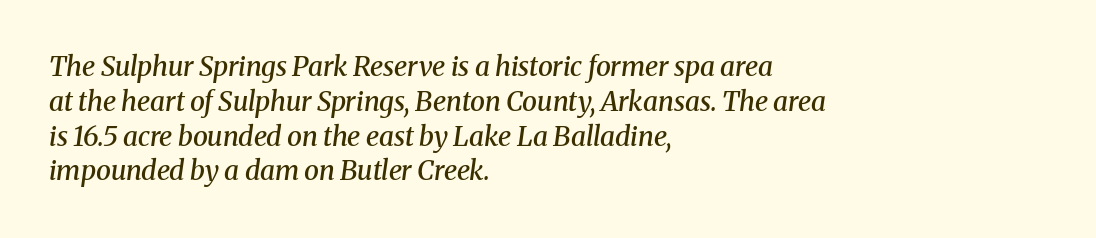
{"italic": "yes", "lean": "right", "slant_degrees": 8, "bold": "semi", "underline": "no", "align": "left", "line_spacing": "normal", "line_spacing_ratio": 1.29, "letter_spacing": "normal", "letter_spacing_em": 0.0, "glyph_px": 27}
